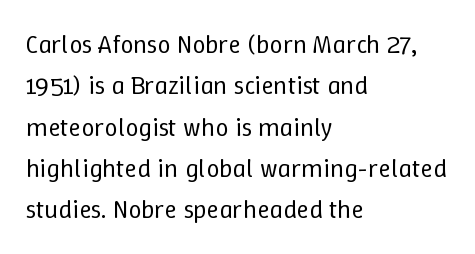
Q: Is the text bold? A: No.
Q: Is the text italic (slanted)? A: No, it is upright.
Q: Is the text underlined? A: No.
Q: How is the paragraph aligned? A: Left-aligned.
Q: Is the spacing between letters normal or unusually wide? A: Normal.
Q: Is the spacing between lines tight, normal or loose? A: Normal.
